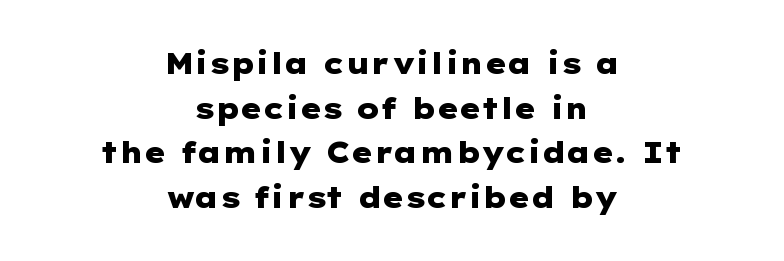
Q: Is the text bold? A: Yes.
Q: Is the text italic (slanted)? A: No, it is upright.
Q: Is the typeface a serif or a sans-serif typeface? A: Sans-serif.
Q: Is the text underlined? A: No.
Q: How is the paragraph aligned? A: Centered.
Q: Is the spacing between letters normal or unusually wide? A: Normal.
Q: Is the spacing between lines tight, normal or loose? A: Normal.
Q: Width (condensed, normal, or wide)? A: Wide.
Q: Stroke contrast? A: Low.
Q: x-height? A: Medium.
